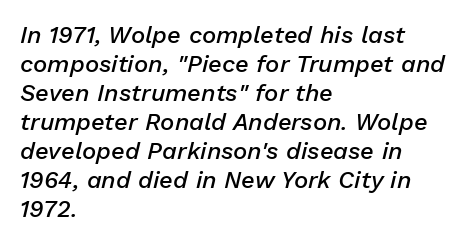
The strokes are fattened partway — semibold, not bold. Reading down the block, your eye returns to a fixed left position each line. Beneath every word, the page is bare. An italicized treatment has been applied to the whole sample. A typesetter would call this zero additional tracking.
